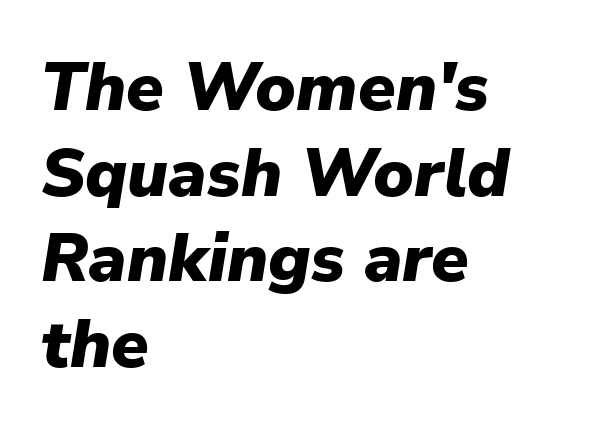
The image shows 68 px heavy type, italic (leaning right); set left-aligned, normal line spacing (1.26x), normal letter spacing, not underlined; low stroke contrast and a medium x-height.
